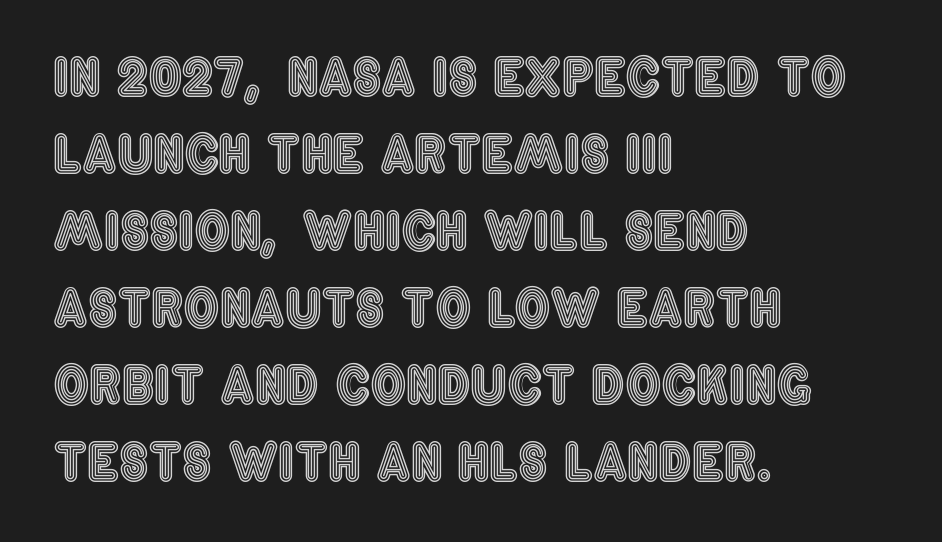
The image shows 50 px condensed type, upright; set left-aligned, normal line spacing (1.54x), normal letter spacing, not underlined; a large x-height.
